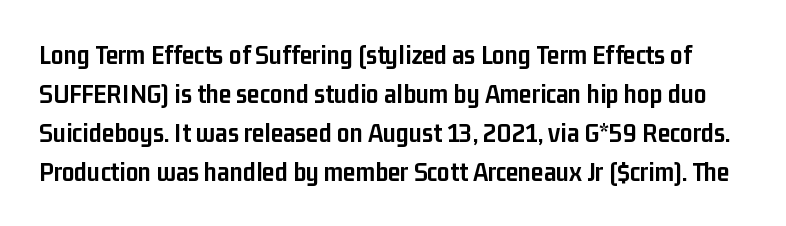
Every stem runs plumb, perpendicular to the baseline. In terms of leading, this rendering sits right in the middle. This is sans-serif lettering, the kind often seen on screens and signage. The characters look thick and weighty, a clear bold.
